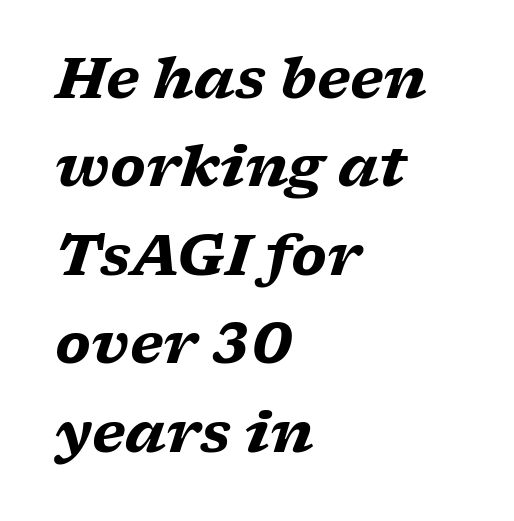
The image shows 56 px heavy, wide serif type, italic (leaning right); set left-aligned, normal line spacing (1.58x), normal letter spacing, not underlined; low stroke contrast and a medium x-height.
